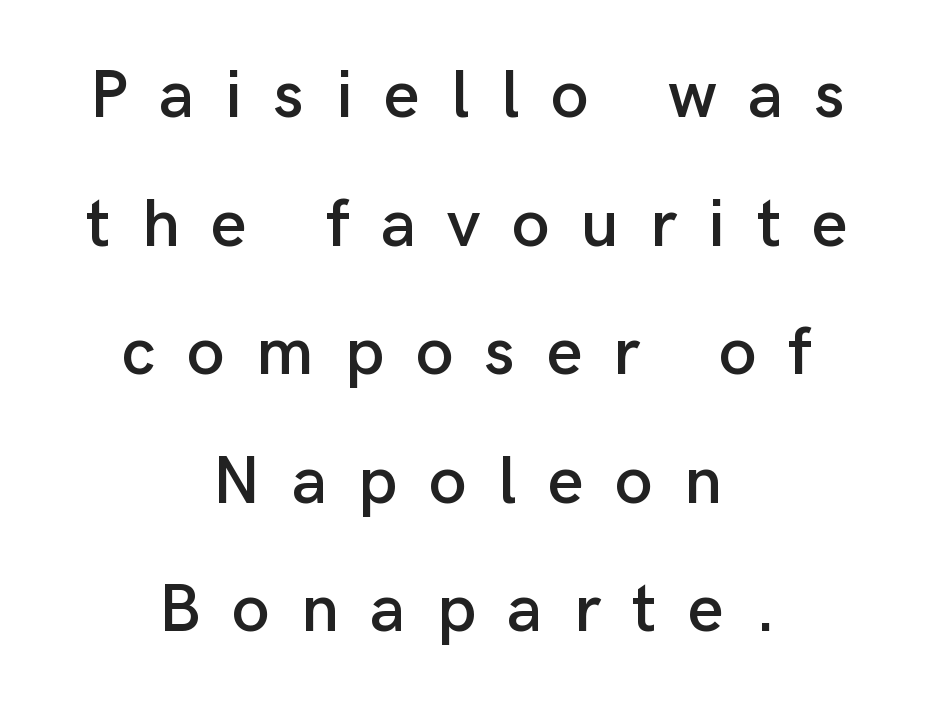
The image shows 68 px sans-serif type, upright; set centered, line spacing 1.89x, unusually wide letter spacing (+0.46 em), not underlined; low stroke contrast and a medium x-height.
